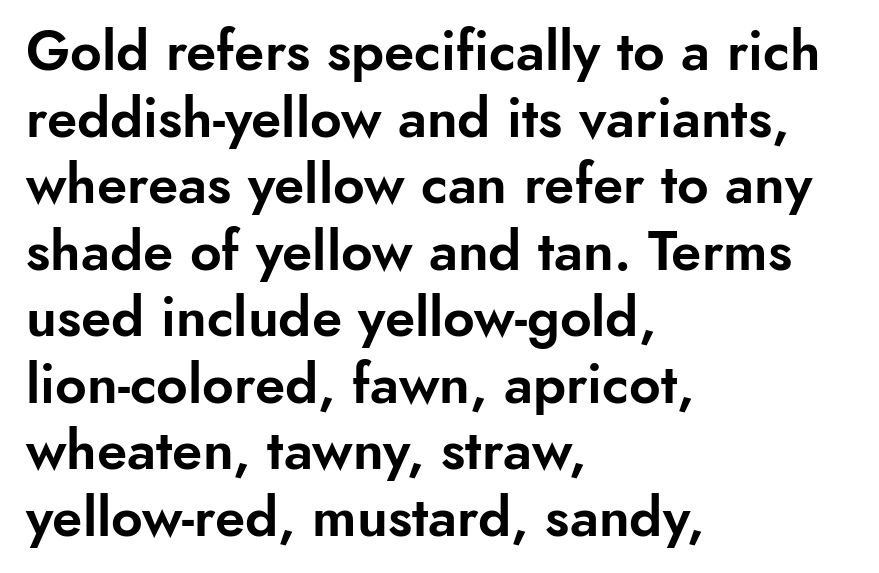
The image shows 55 px sans-serif type, upright; set left-aligned, line spacing 1.21x, normal letter spacing, not underlined; low stroke contrast and a small x-height.
